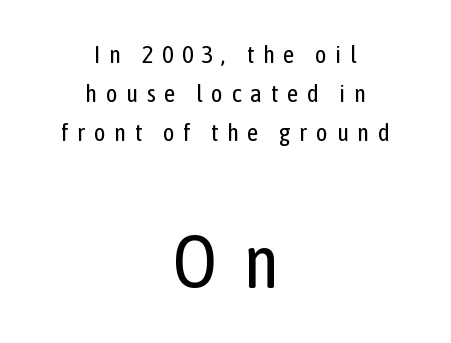
Q: Is the text bold? A: No.
Q: Is the text italic (slanted)? A: No, it is upright.
Q: Is the typeface a serif or a sans-serif typeface? A: Sans-serif.
Q: Is the text underlined? A: No.
Q: How is the paragraph aligned? A: Centered.
Q: Is the spacing between letters normal or unusually wide? A: Unusually wide.
Q: Is the spacing between lines tight, normal or loose? A: Normal.
Q: Which block of text is set in a larger size, the first (top) or the second (bottom)? A: The second (bottom) one.
Q: Width (condensed, normal, or wide)? A: Condensed.
Q: Stroke contrast? A: Low.
Q: x-height? A: Medium.
Q: Monospaced? A: No.
